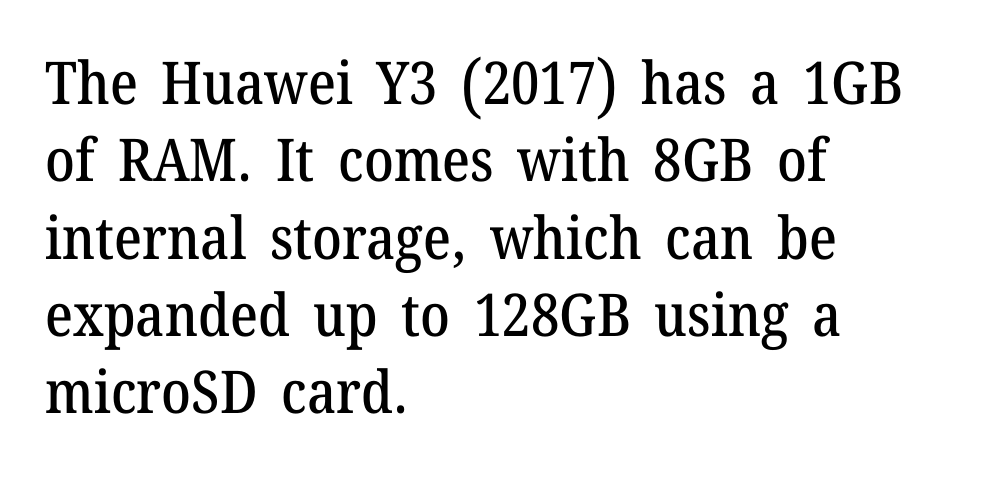
Note: serifs present on the glyphs. Default kerning and tracking; the words read as compact shapes. The lettering stays uniformly vertical, giving the passage a roman look. Descender tails drop into unmarked territory. These lines are set flush left with a ragged right edge. The leading is moderate, giving the passage an even texture.
